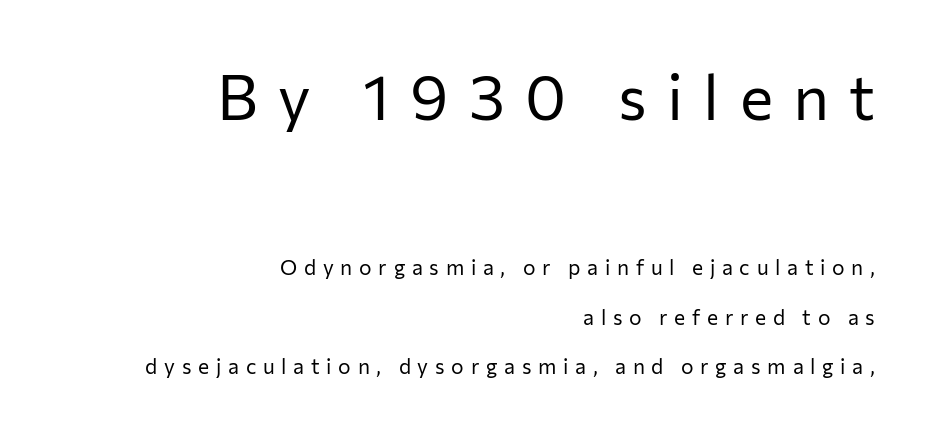
{"serif": "no", "italic": "no", "bold": "no", "weight": "regular", "width": "normal", "stroke_contrast": "low", "x_height": "medium", "monospaced": "no", "underline": "no", "align": "right", "line_spacing": "loose", "line_spacing_ratio": 2.35, "letter_spacing": "wide", "letter_spacing_em": 0.32, "larger_block": "first", "size_ratio": 3.0, "glyph_px": 63}
